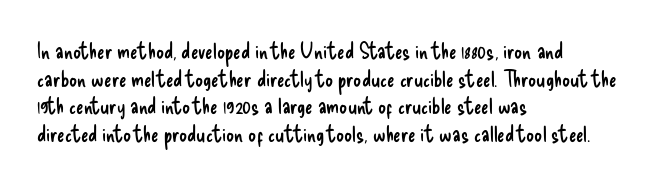
The image shows 22 px text type, upright; set left-aligned, normal line spacing (1.26x), normal letter spacing, not underlined.
